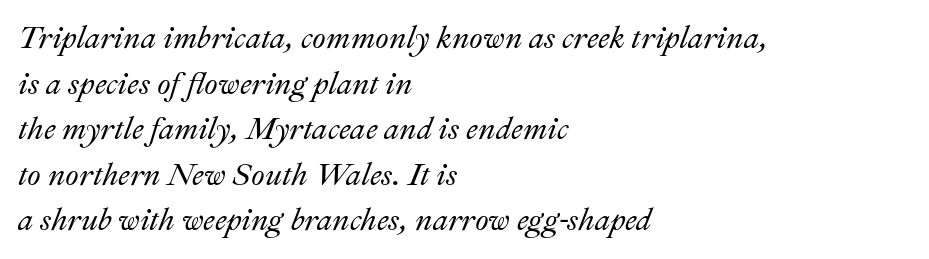
{"italic": "yes", "lean": "right", "slant_degrees": 22, "width": "normal", "stroke_contrast": "medium", "x_height": "small", "monospaced": "no", "underline": "no", "align": "left", "line_spacing": "normal", "line_spacing_ratio": 1.47, "letter_spacing": "normal", "letter_spacing_em": 0.0, "glyph_px": 31}
